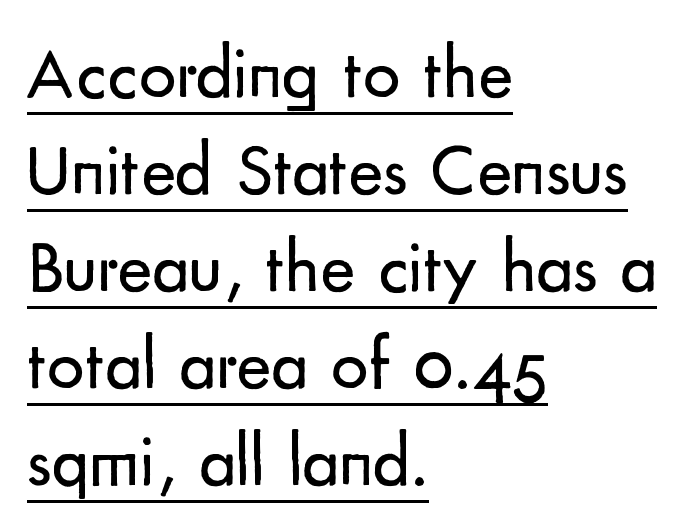
{"serif": "no", "italic": "no", "bold": "no", "weight": "regular", "width": "normal", "stroke_contrast": "low", "x_height": "small", "monospaced": "no", "underline": "yes", "align": "left", "line_spacing": "normal", "line_spacing_ratio": 1.31, "letter_spacing": "normal", "letter_spacing_em": 0.0, "glyph_px": 74}
